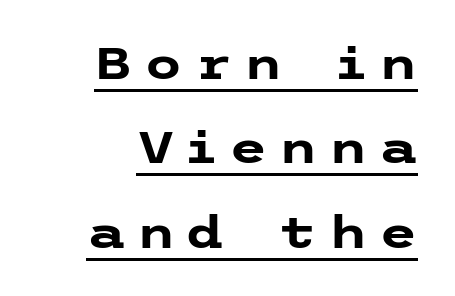
{"serif": "no", "italic": "no", "bold": "yes", "weight": "heavy", "width": "wide", "stroke_contrast": "low", "x_height": "medium", "underline": "yes", "line_spacing": "loose", "line_spacing_ratio": 1.92, "letter_spacing": "wide", "letter_spacing_em": 0.26, "glyph_px": 44}
